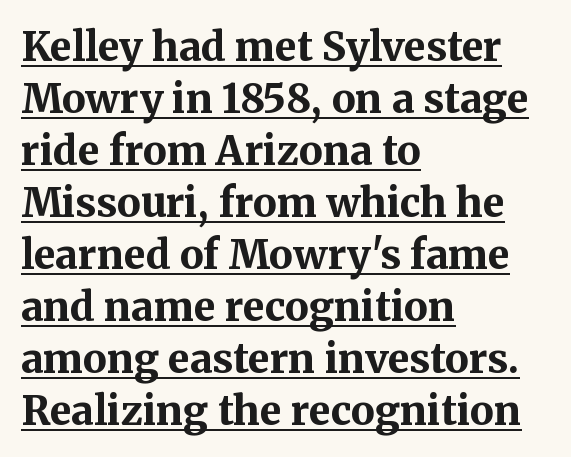
Q: Is the text bold? A: Yes.
Q: Is the text italic (slanted)? A: No, it is upright.
Q: Is the typeface a serif or a sans-serif typeface? A: Serif.
Q: Is the text underlined? A: Yes.
Q: How is the paragraph aligned? A: Left-aligned.
Q: Is the spacing between letters normal or unusually wide? A: Normal.
Q: Is the spacing between lines tight, normal or loose? A: Normal.
Q: Width (condensed, normal, or wide)? A: Normal.
Q: Stroke contrast? A: Medium.
Q: x-height? A: Medium.
Q: Monospaced? A: No.
